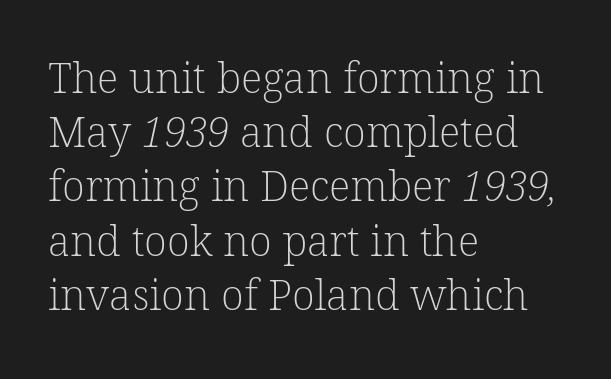
{"serif": "yes", "bold": "no", "weight": "light", "width": "normal", "stroke_contrast": "low", "x_height": "medium", "monospaced": "no", "underline": "no", "align": "left", "line_spacing": "normal", "line_spacing_ratio": 1.29, "letter_spacing": "normal", "letter_spacing_em": 0.0, "glyph_px": 42}
